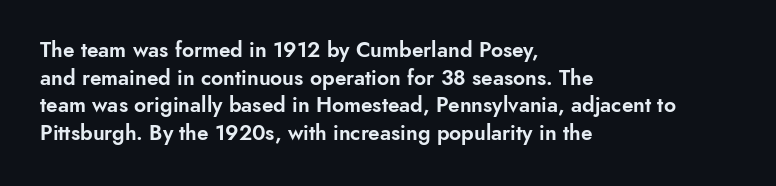
{"italic": "no", "underline": "no", "align": "left", "line_spacing": "normal", "line_spacing_ratio": 1.32, "letter_spacing": "normal", "letter_spacing_em": 0.0, "glyph_px": 21}
